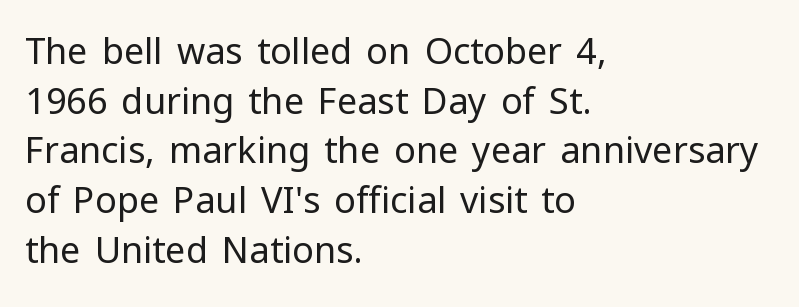
Q: Is the text bold? A: No.
Q: Is the text italic (slanted)? A: No, it is upright.
Q: Is the typeface a serif or a sans-serif typeface? A: Sans-serif.
Q: Is the text underlined? A: No.
Q: How is the paragraph aligned? A: Left-aligned.
Q: Is the spacing between letters normal or unusually wide? A: Normal.
Q: Is the spacing between lines tight, normal or loose? A: Normal.
Q: Width (condensed, normal, or wide)? A: Normal.
Q: Stroke contrast? A: Low.
Q: x-height? A: Medium.
Q: Monospaced? A: No.
